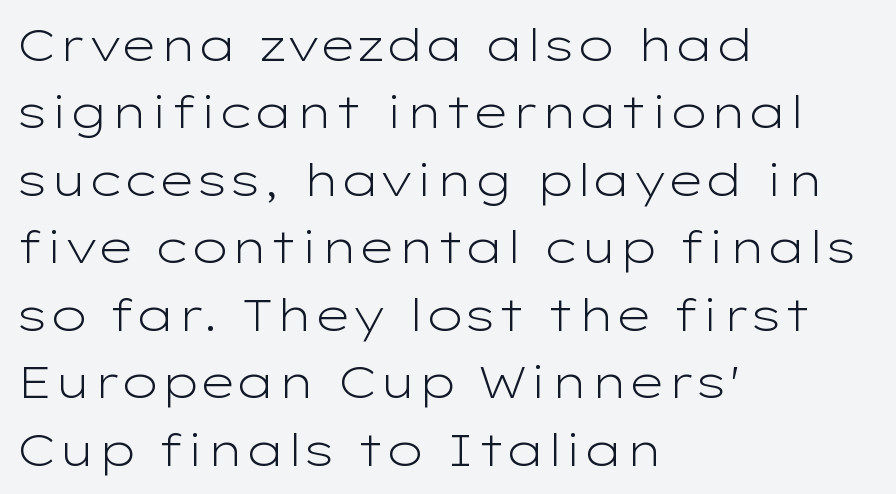
{"serif": "no", "italic": "no", "bold": "no", "weight": "light", "width": "wide", "stroke_contrast": "low", "x_height": "medium", "monospaced": "no", "underline": "no", "align": "left", "line_spacing": "normal", "line_spacing_ratio": 1.5, "letter_spacing": "normal", "letter_spacing_em": 0.0, "glyph_px": 45}
